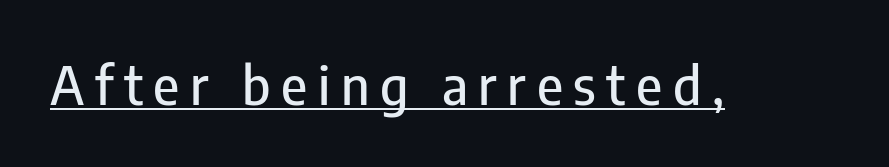
The image shows 53 px condensed sans-serif type, upright; set unusually wide letter spacing (+0.2 em), underlined; low stroke contrast and a medium x-height.
